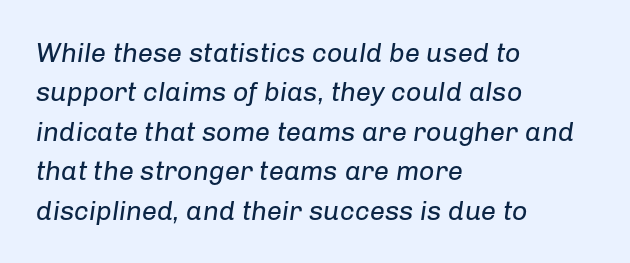
Q: Is the text bold? A: No.
Q: Is the text italic (slanted)? A: Yes, it leans right by about 8 degrees.
Q: Is the text underlined? A: No.
Q: How is the paragraph aligned? A: Left-aligned.
Q: Is the spacing between letters normal or unusually wide? A: Normal.
Q: Is the spacing between lines tight, normal or loose? A: Normal.
